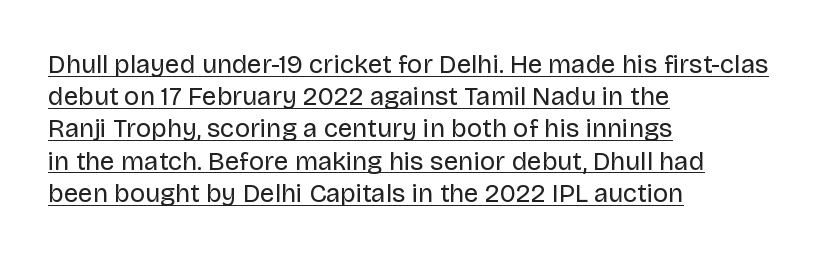
The image shows 26 px text type, upright; set left-aligned, line spacing 1.24x, normal letter spacing, underlined.
